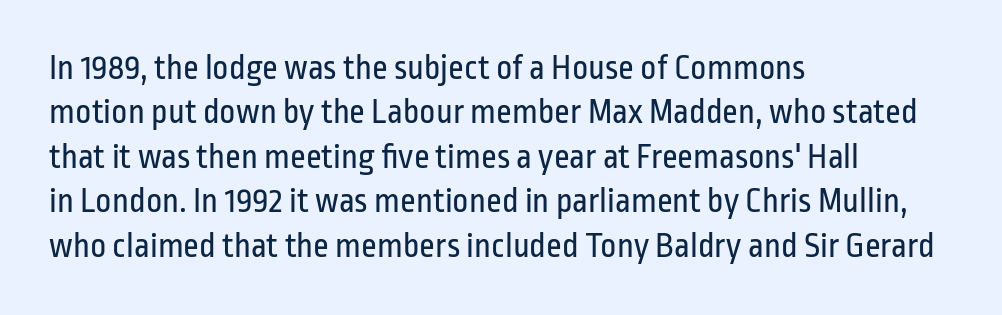
Q: Is the text bold? A: No.
Q: Is the text italic (slanted)? A: No, it is upright.
Q: Is the typeface a serif or a sans-serif typeface? A: Sans-serif.
Q: Is the text underlined? A: No.
Q: How is the paragraph aligned? A: Left-aligned.
Q: Is the spacing between letters normal or unusually wide? A: Normal.
Q: Is the spacing between lines tight, normal or loose? A: Normal.
Q: Width (condensed, normal, or wide)? A: Condensed.
Q: Stroke contrast? A: Low.
Q: x-height? A: Medium.
Q: Monospaced? A: No.
